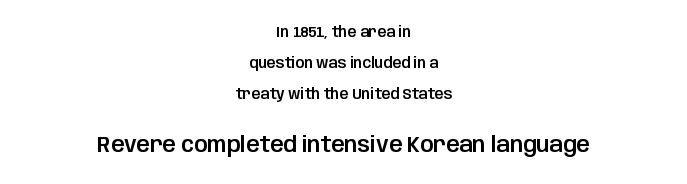
{"italic": "no", "underline": "no", "align": "center", "line_spacing": "loose", "line_spacing_ratio": 2.22, "letter_spacing": "normal", "letter_spacing_em": 0.0, "larger_block": "second", "size_ratio": 1.5, "glyph_px": 21}
